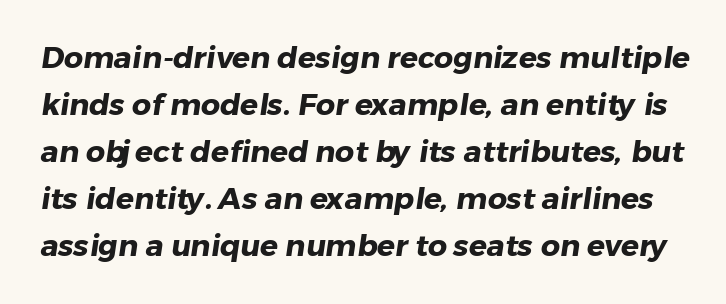
Q: Is the text bold? A: Yes.
Q: Is the typeface a serif or a sans-serif typeface? A: Sans-serif.
Q: Is the text underlined? A: No.
Q: Is the spacing between letters normal or unusually wide? A: Normal.
Q: Is the spacing between lines tight, normal or loose? A: Normal.
Q: Width (condensed, normal, or wide)? A: Normal.
Q: Stroke contrast? A: Low.
Q: x-height? A: Medium.
Q: Monospaced? A: No.
